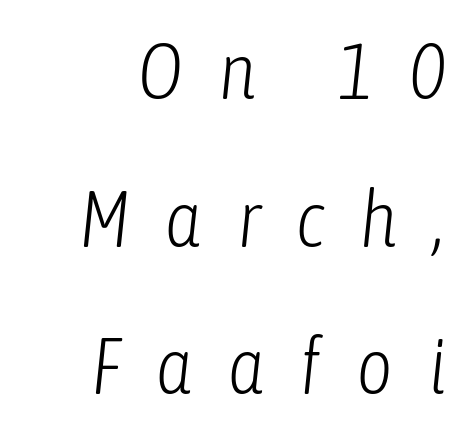
Character widths vary here, with narrow letters taking less room than wide ones. You can tell it's italic because the verticals aren't actually vertical. Beneath every word, the page is bare. Is the type heavy? It reads as light-to-regular instead.
